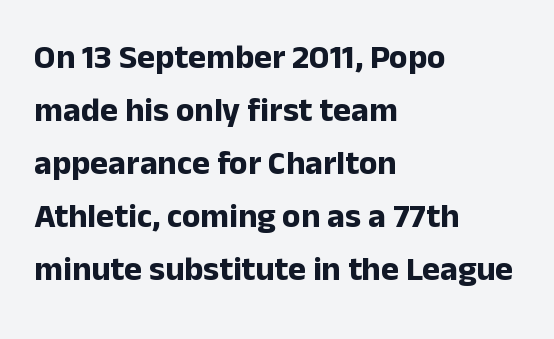
Looks like regular typesetting: each glyph gets only the width it needs. Underline: absent. Nope, not italic — everything's standing straight. Compared with a centered layout, this one pins lines to the left instead. Line spacing here is normal. Compared with typical body copy, the letter spacing here is the same.
